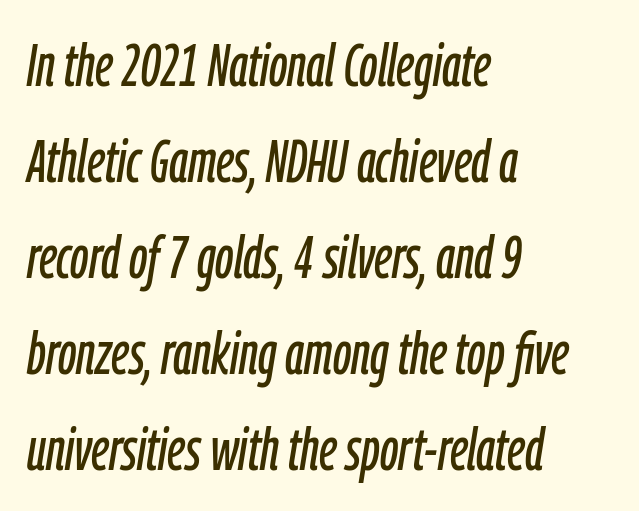
Q: Is the text italic (slanted)? A: Yes, it leans right by about 9 degrees.
Q: Is the text underlined? A: No.
Q: How is the paragraph aligned? A: Left-aligned.
Q: Is the spacing between letters normal or unusually wide? A: Normal.
Q: Is the spacing between lines tight, normal or loose? A: Normal.
Q: Width (condensed, normal, or wide)? A: Condensed.
Q: Stroke contrast? A: Low.
Q: x-height? A: Medium.
Q: Monospaced? A: No.
